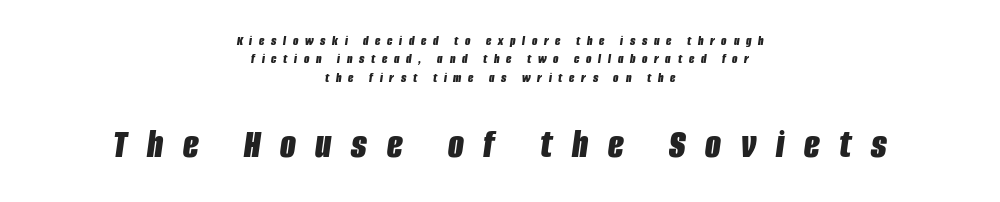
{"italic": "yes", "lean": "right", "slant_degrees": 8, "bold": "yes", "weight": "bold", "width": "condensed", "stroke_contrast": "low", "x_height": "large", "monospaced": "no", "underline": "no", "align": "center", "line_spacing": "normal", "line_spacing_ratio": 1.31, "letter_spacing": "wide", "letter_spacing_em": 0.48, "larger_block": "second", "size_ratio": 2.93, "glyph_px": 41}
